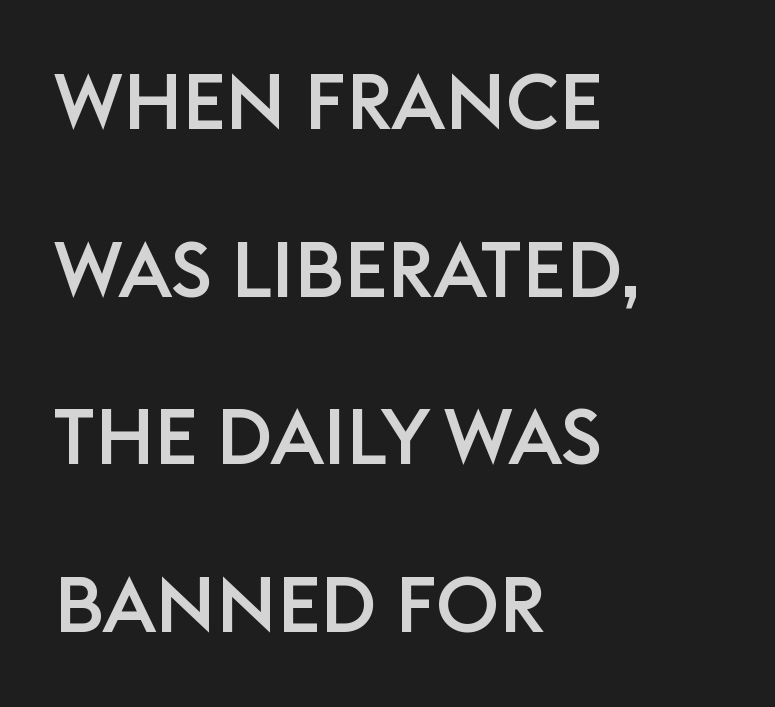
The image shows 78 px sans-serif type, upright; set left-aligned, loose line spacing (2.15x), normal letter spacing, not underlined; low stroke contrast and a large x-height.
